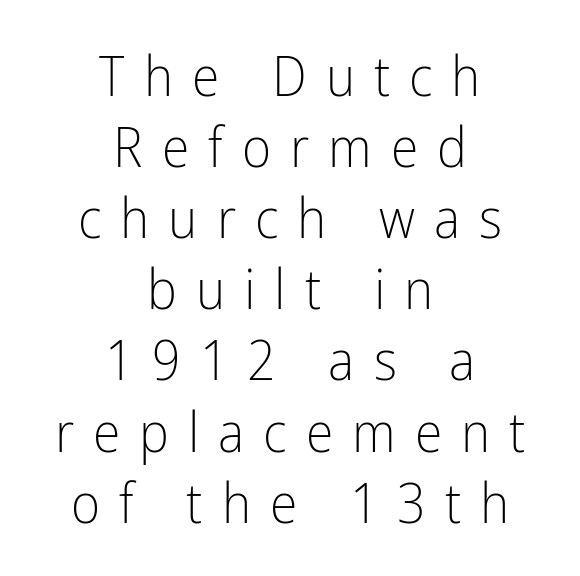
{"serif": "no", "italic": "no", "bold": "no", "weight": "light", "width": "condensed", "stroke_contrast": "low", "x_height": "medium", "monospaced": "no", "underline": "no", "align": "center", "line_spacing": "normal", "line_spacing_ratio": 1.27, "letter_spacing": "wide", "letter_spacing_em": 0.34, "glyph_px": 56}
